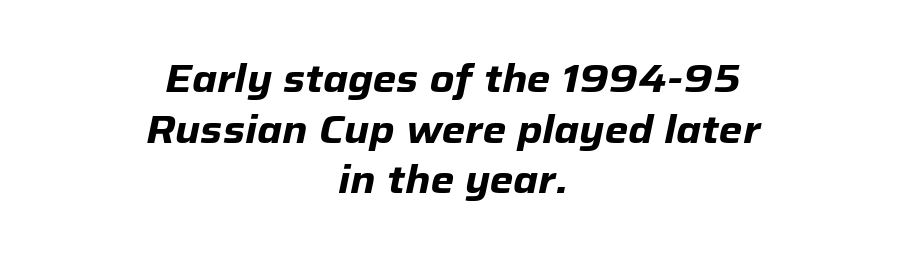
Q: Is the text bold? A: Yes.
Q: Is the text italic (slanted)? A: Yes, it leans right by about 12 degrees.
Q: Is the text underlined? A: No.
Q: How is the paragraph aligned? A: Centered.
Q: Is the spacing between letters normal or unusually wide? A: Normal.
Q: Is the spacing between lines tight, normal or loose? A: Normal.
Q: Width (condensed, normal, or wide)? A: Normal.
Q: Stroke contrast? A: Low.
Q: x-height? A: Medium.
Q: Monospaced? A: No.
